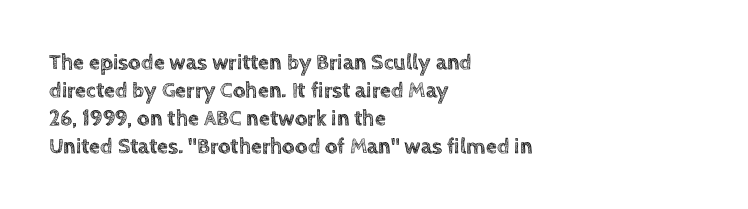
{"italic": "no", "underline": "no", "align": "left", "line_spacing": "normal", "line_spacing_ratio": 1.27, "letter_spacing": "normal", "letter_spacing_em": 0.0, "glyph_px": 22}
